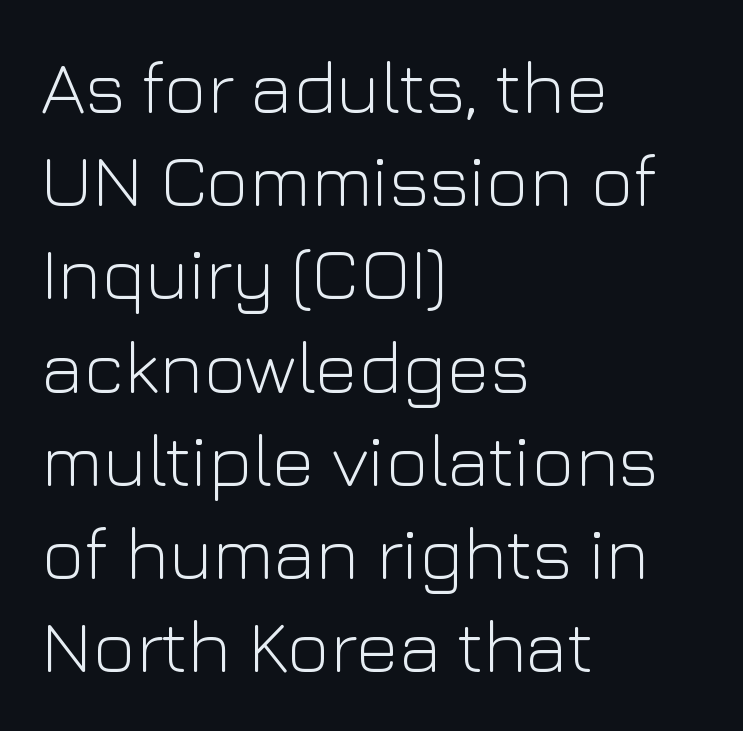
Q: Is the text bold? A: No.
Q: Is the text italic (slanted)? A: No, it is upright.
Q: Is the typeface a serif or a sans-serif typeface? A: Sans-serif.
Q: Is the text underlined? A: No.
Q: How is the paragraph aligned? A: Left-aligned.
Q: Is the spacing between letters normal or unusually wide? A: Normal.
Q: Is the spacing between lines tight, normal or loose? A: Normal.
Q: Width (condensed, normal, or wide)? A: Normal.
Q: Stroke contrast? A: Low.
Q: x-height? A: Medium.
Q: Monospaced? A: No.
